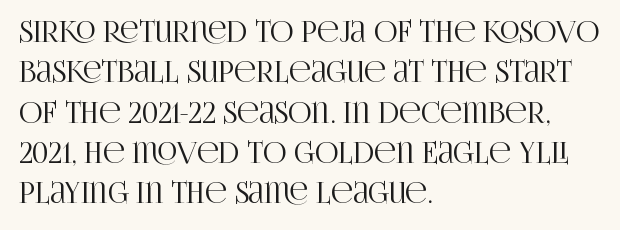
{"serif": "yes", "italic": "no", "width": "condensed", "stroke_contrast": "high", "x_height": "large", "monospaced": "no", "underline": "no", "align": "left", "line_spacing": "normal", "line_spacing_ratio": 1.39, "letter_spacing": "normal", "letter_spacing_em": 0.0, "glyph_px": 29}
